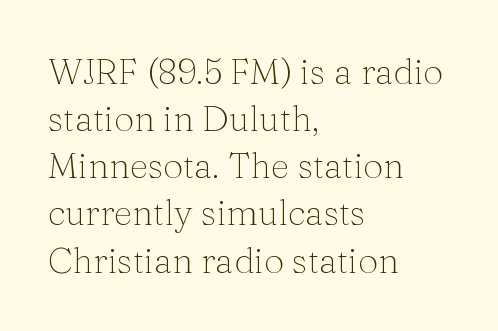
The image shows 36 px thin serif type, upright; set left-aligned, normal line spacing (1.31x), normal letter spacing, not underlined; medium stroke contrast and a medium x-height.
